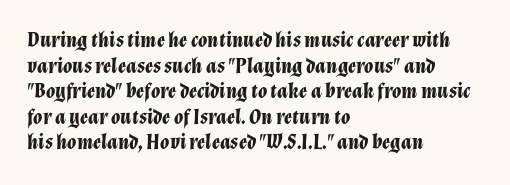
The image shows 21 px bold type, italic (leaning right); set left-aligned, line spacing 1.22x, normal letter spacing, not underlined.
